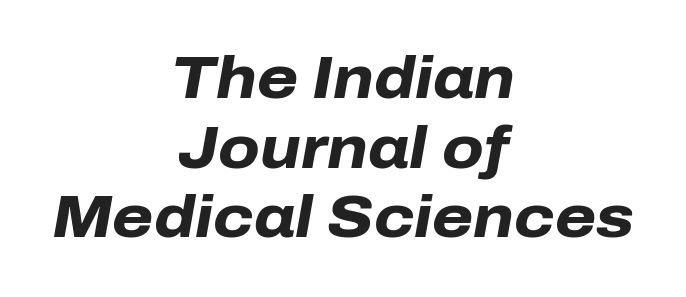
The image shows 59 px heavy type, italic (leaning right); set centered, line spacing 1.18x, normal letter spacing, not underlined; low stroke contrast and a medium x-height.
